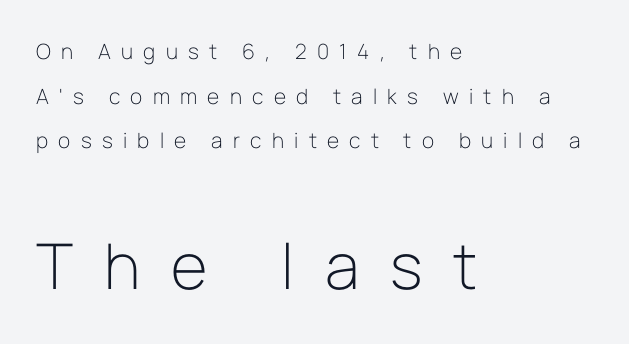
{"serif": "no", "italic": "no", "bold": "no", "weight": "light", "width": "normal", "stroke_contrast": "low", "x_height": "medium", "monospaced": "no", "underline": "no", "align": "left", "line_spacing": "loose", "line_spacing_ratio": 2.13, "letter_spacing": "wide", "letter_spacing_em": 0.49, "larger_block": "second", "size_ratio": 3.0, "glyph_px": 63}
